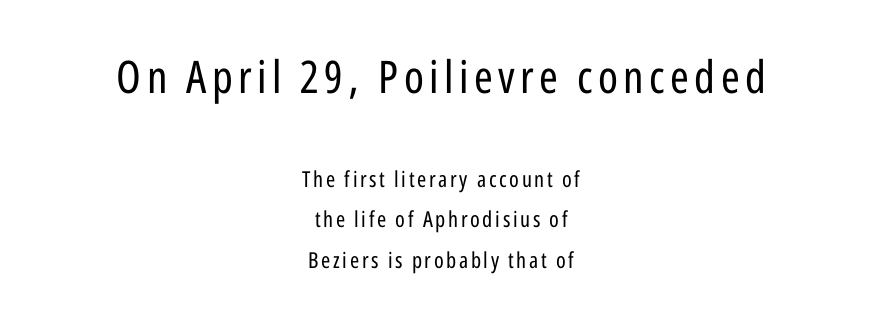
{"serif": "no", "italic": "no", "bold": "no", "weight": "regular", "width": "condensed", "stroke_contrast": "low", "x_height": "medium", "monospaced": "no", "underline": "no", "align": "center", "line_spacing_ratio": 1.84, "larger_block": "first", "size_ratio": 2.05, "glyph_px": 45}
